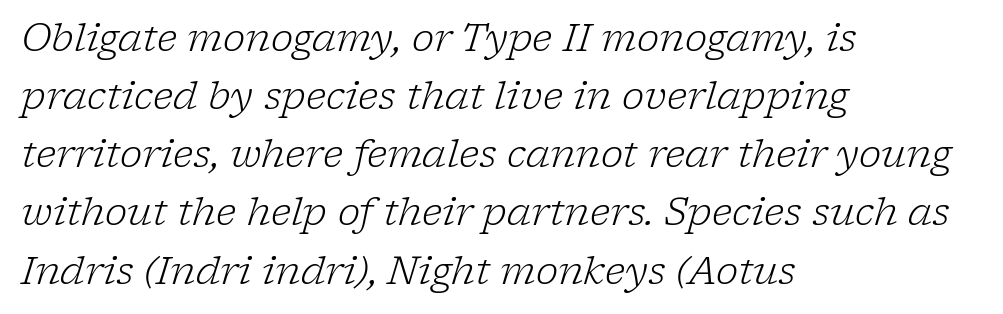
This rendering employs a face with finishing strokes, i.e., a serif. Varying glyph widths throughout — classic text-font behaviour. Students, note that the glyphs here touch the page at normal intervals. Baseline-to-baseline distance is the conventional proportion of letter height. Where is the straight margin? On the left. Has an underline been added? It has not.
